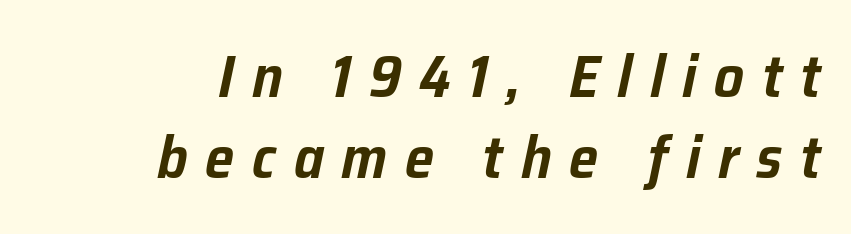
Does the lettering tilt? It does — this is italic. Only glyphs here, with clear space below each row. A student would call this right alignment; a typographer would say flush right, rag left. Tracking here is generous; glyphs stand well apart from one another. Vertical spacing — default. Varying glyph widths throughout — classic text-font behaviour.
